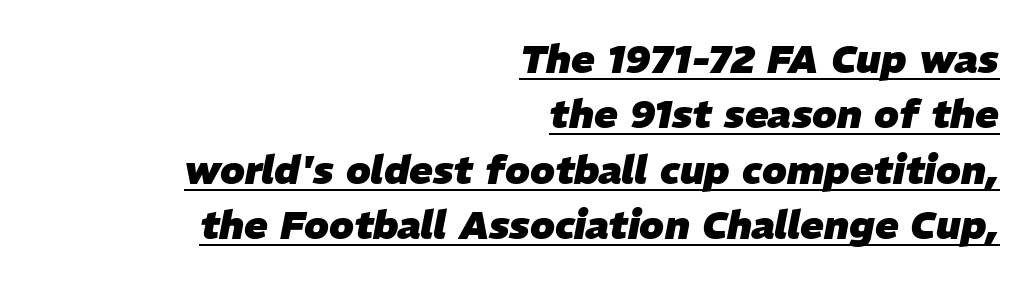
Q: Is the text bold? A: Yes.
Q: Is the text italic (slanted)? A: Yes, it leans right by about 11 degrees.
Q: Is the text underlined? A: Yes.
Q: How is the paragraph aligned? A: Right-aligned.
Q: Is the spacing between letters normal or unusually wide? A: Normal.
Q: Is the spacing between lines tight, normal or loose? A: Normal.
Q: Width (condensed, normal, or wide)? A: Normal.
Q: Stroke contrast? A: Low.
Q: x-height? A: Medium.
Q: Monospaced? A: No.
